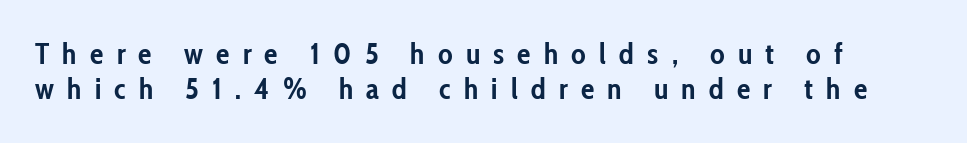
{"serif": "no", "italic": "no", "bold": "yes", "weight": "semibold", "width": "condensed", "stroke_contrast": "low", "x_height": "medium", "monospaced": "no", "underline": "no", "line_spacing_ratio": 1.17, "letter_spacing": "wide", "letter_spacing_em": 0.44, "glyph_px": 30}
